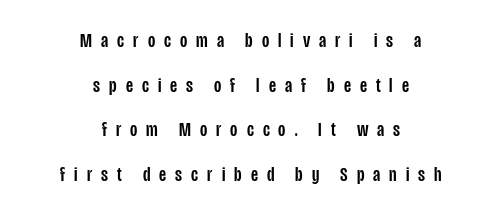
Whoever set this chose breathing room over compactness in the vertical rhythm. Notice how the stems are strictly vertical — no italics here. Anything drawn beneath the words? Only blank space. The line texture is sparse and dotted thanks to wide tracking.
